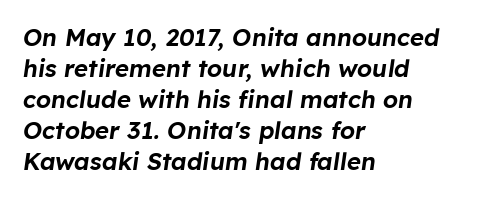
The image shows 24 px text type, italic (leaning right); set left-aligned, normal line spacing (1.29x), normal letter spacing, not underlined.
